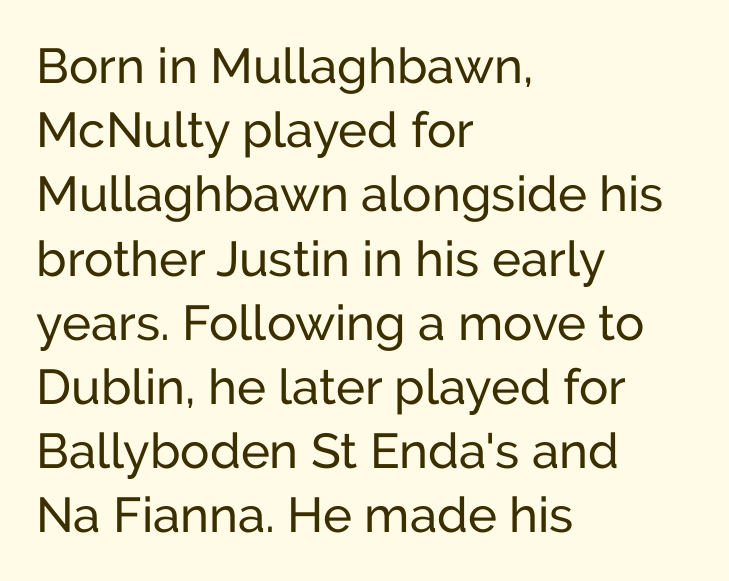
The image shows 49 px sans-serif type, upright; set left-aligned, normal line spacing (1.31x), normal letter spacing, not underlined; low stroke contrast and a medium x-height.
